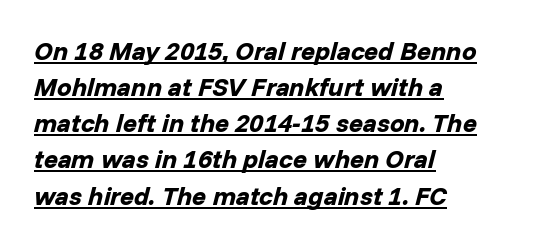
You could call the tracking neutral — neither tight nor loose. Typographic density is high because the face is bold. Notice how the stems are inclined rather than vertical — that's the hallmark of italics. You can see a thin bar hugging the bottom of the glyphs.
